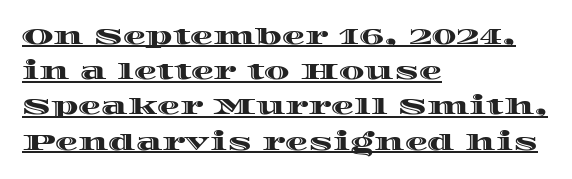
The image shows 23 px text type, upright; set left-aligned, normal line spacing (1.53x), normal letter spacing, underlined.
